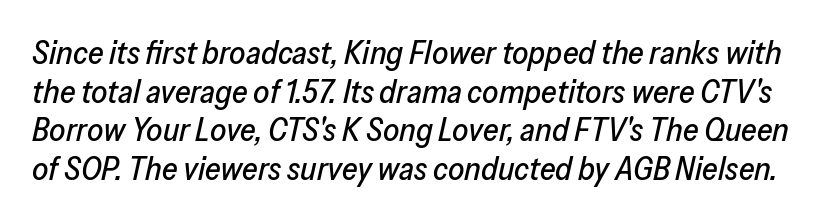
The image shows 32 px text type, italic (leaning right); set line spacing 1.21x, normal letter spacing, not underlined; low stroke contrast and a medium x-height.
